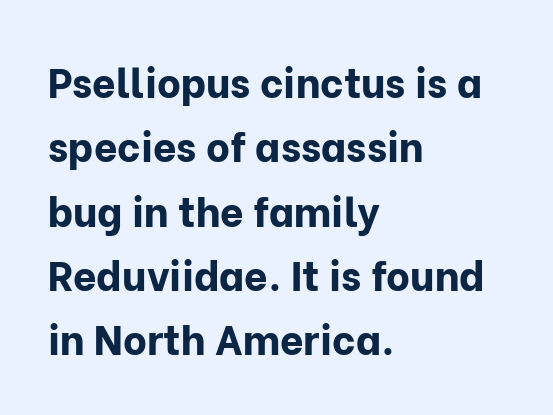
A typesetter would call this leading conventional body-copy spacing. This rendering leaves character spacing at its baseline value. Descenders hang freely into open space. The lines in this sample share a left origin and differ only in where they stop. These lines are composed in type without serifs.
